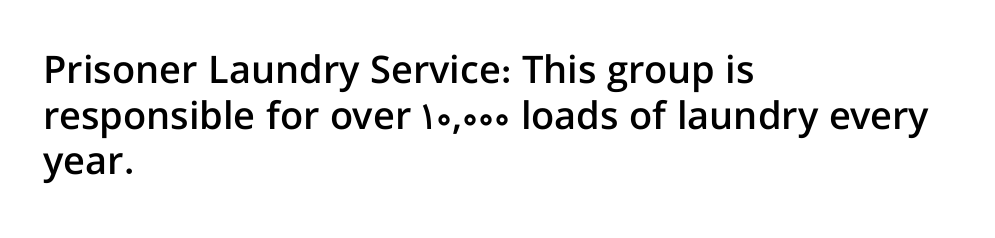
Nope, not italic — everything's standing straight. Font category for this specimen: sans-serif. Compared with an ordinary text face, these strokes are moderately heavier — a semibold. If you drew a ruler down the left edge, every line would touch it.
